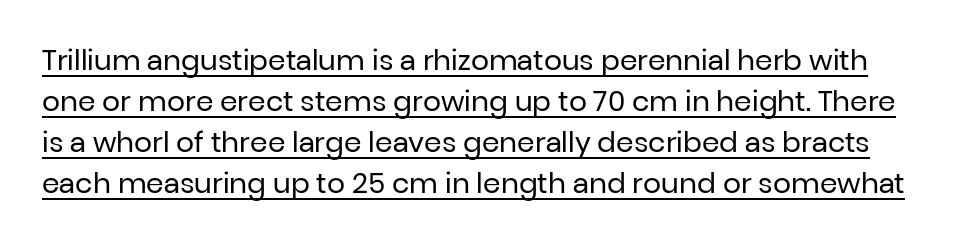
Q: Is the text bold? A: No.
Q: Is the text italic (slanted)? A: No, it is upright.
Q: Is the typeface a serif or a sans-serif typeface? A: Sans-serif.
Q: Is the text underlined? A: Yes.
Q: Is the spacing between letters normal or unusually wide? A: Normal.
Q: Is the spacing between lines tight, normal or loose? A: Normal.
Q: Width (condensed, normal, or wide)? A: Normal.
Q: Stroke contrast? A: Low.
Q: x-height? A: Medium.
Q: Monospaced? A: No.
